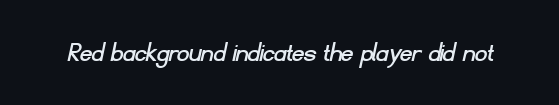
Underline: absent. Unlike a traditional serif, this face leaves its strokes unadorned. This sample has the flowing, uneven cadence of proportional lettering. Observe the ordinary spacing: letters are neighbours, not strangers.
